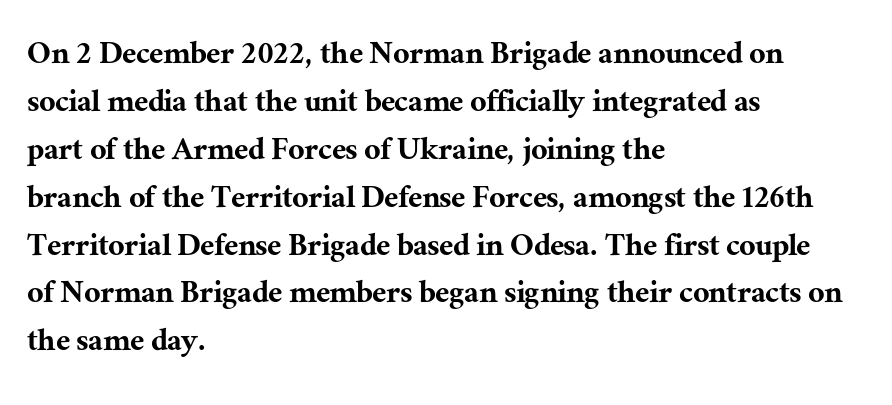
{"serif": "yes", "italic": "no", "width": "normal", "stroke_contrast": "medium", "x_height": "medium", "monospaced": "no", "underline": "no", "align": "left", "line_spacing": "normal", "line_spacing_ratio": 1.33, "letter_spacing": "normal", "letter_spacing_em": 0.0, "glyph_px": 36}
